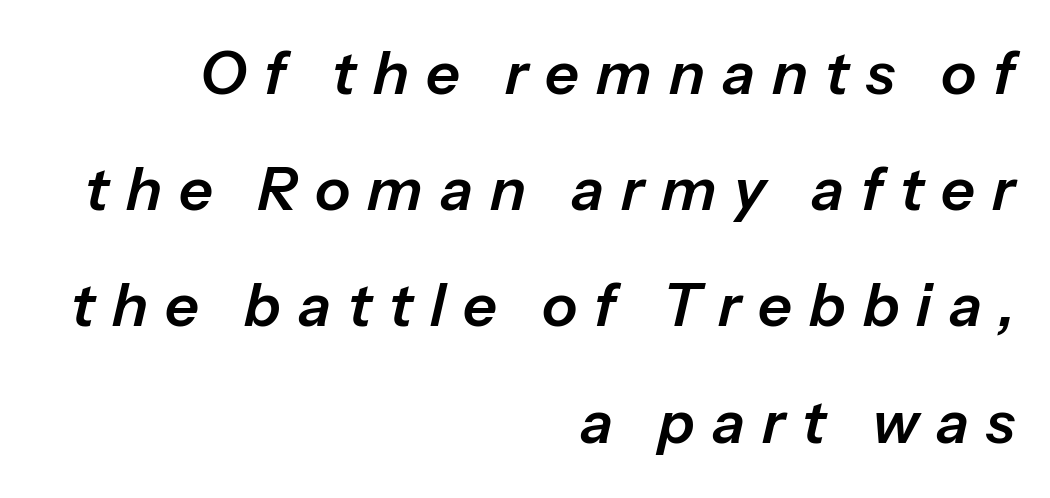
Q: Is the text italic (slanted)? A: Yes, it leans right by about 13 degrees.
Q: Is the text underlined? A: No.
Q: How is the paragraph aligned? A: Right-aligned.
Q: Is the spacing between letters normal or unusually wide? A: Unusually wide.
Q: Is the spacing between lines tight, normal or loose? A: Loose.
Q: Width (condensed, normal, or wide)? A: Normal.
Q: Stroke contrast? A: Low.
Q: x-height? A: Medium.
Q: Monospaced? A: No.
